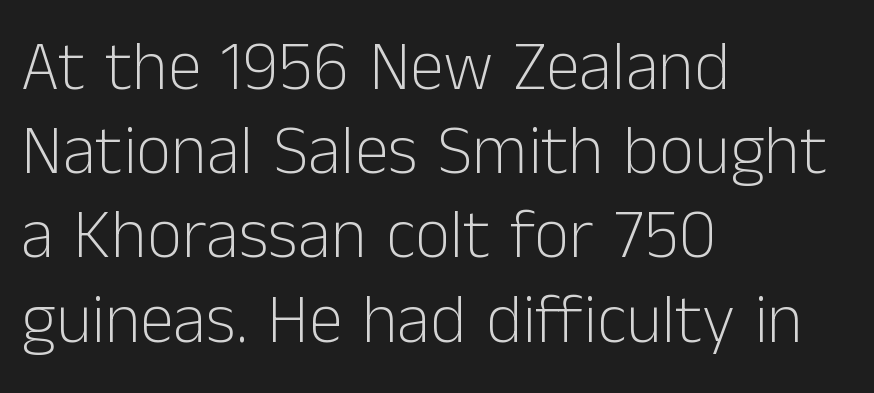
What kind of face is this? One without serifs — a sans. Think of a printed novel: that variable character pitch is what you see here. The line texture is even and compact thanks to regular tracking. Visually the block forms a straight wall on the left and a jagged coastline on the right. Designer's note — italics off, roman on.
